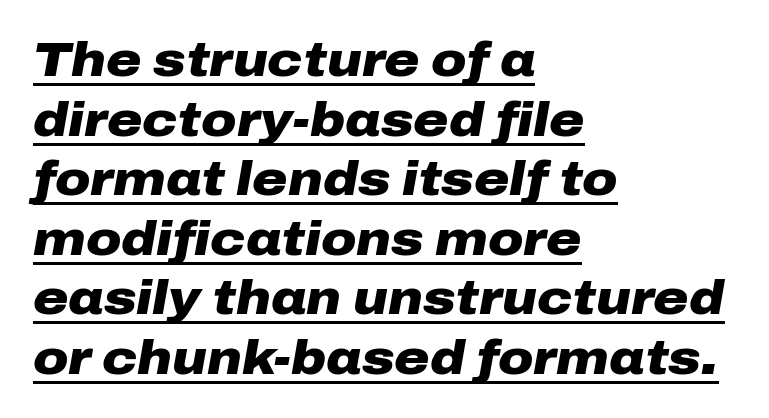
Q: Is the text bold? A: Yes.
Q: Is the text italic (slanted)? A: Yes, it leans right by about 10 degrees.
Q: Is the text underlined? A: Yes.
Q: How is the paragraph aligned? A: Left-aligned.
Q: Is the spacing between letters normal or unusually wide? A: Normal.
Q: Width (condensed, normal, or wide)? A: Wide.
Q: Stroke contrast? A: Low.
Q: x-height? A: Medium.
Q: Monospaced? A: No.
